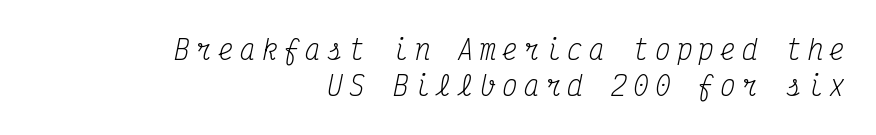
The image shows 26 px text type, italic (leaning right); set right-aligned, normal line spacing (1.39x), unusually wide letter spacing (+0.24 em), not underlined.
